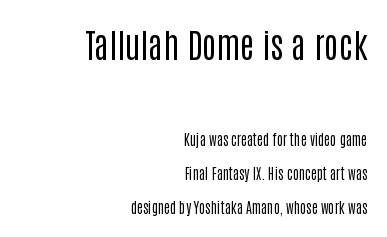
Q: Is the text bold? A: No.
Q: Is the text italic (slanted)? A: No, it is upright.
Q: Is the typeface a serif or a sans-serif typeface? A: Sans-serif.
Q: Is the text underlined? A: No.
Q: How is the paragraph aligned? A: Right-aligned.
Q: Is the spacing between letters normal or unusually wide? A: Normal.
Q: Is the spacing between lines tight, normal or loose? A: Loose.
Q: Which block of text is set in a larger size, the first (top) or the second (bottom)? A: The first (top) one.
Q: Width (condensed, normal, or wide)? A: Condensed.
Q: Stroke contrast? A: Low.
Q: x-height? A: Large.
Q: Monospaced? A: No.
